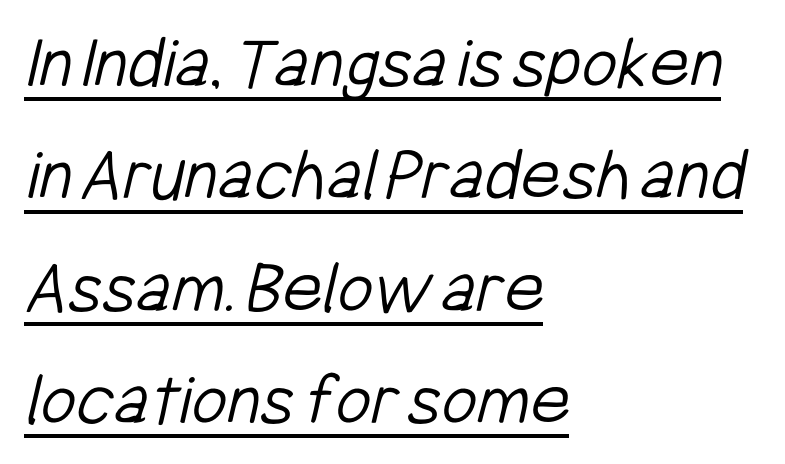
These lines are composed in type without serifs. A normal amount of white space separates one row of letters from the next. The typeface has the unassuming heft of standard copy or less. This sample carries an underscore along the baseline area. Typeset ragged right — the left edge is the straight one. Here the designer chose a conventional face with non-uniform glyph widths.
